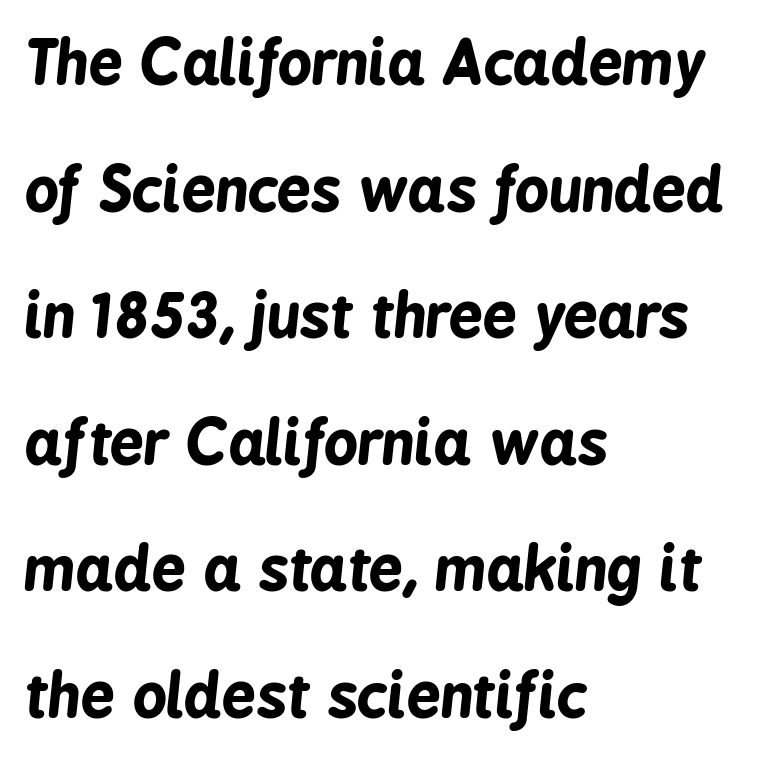
Q: Is the text bold? A: Yes.
Q: Is the text italic (slanted)? A: Yes, it leans right by about 6 degrees.
Q: Is the text underlined? A: No.
Q: How is the paragraph aligned? A: Left-aligned.
Q: Is the spacing between letters normal or unusually wide? A: Normal.
Q: Is the spacing between lines tight, normal or loose? A: Loose.
Q: Width (condensed, normal, or wide)? A: Condensed.
Q: Stroke contrast? A: Low.
Q: x-height? A: Medium.
Q: Monospaced? A: No.
